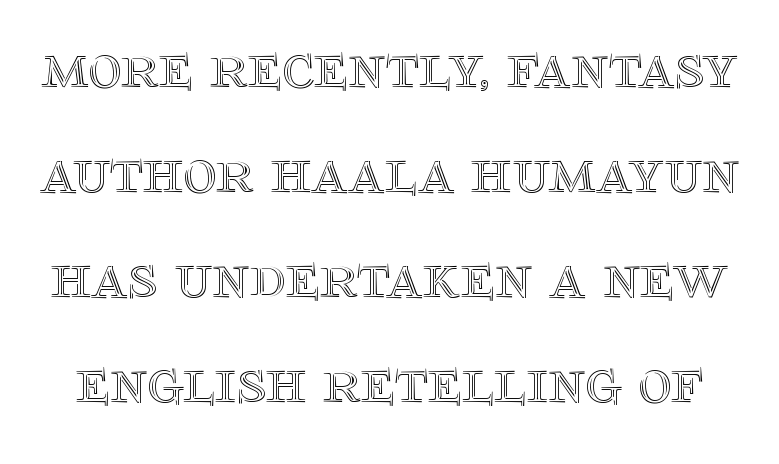
The zone under the glyphs is completely vacant. Is there much room between lines? A standard amount, neither cramped nor airy. This rendering leaves character spacing at its baseline value. A typesetter would mark this as roman, not italic. Proportional: the letters do not fall into vertical columns.
